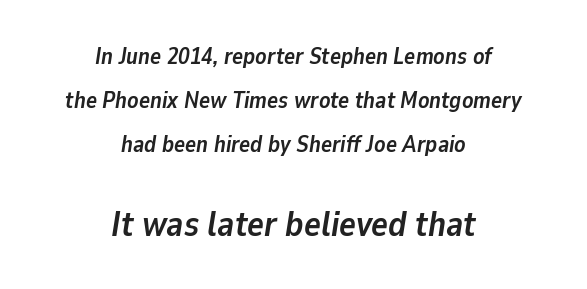
{"italic": "yes", "lean": "right", "slant_degrees": 9, "bold": "yes", "weight": "semibold", "width": "normal", "stroke_contrast": "low", "x_height": "medium", "monospaced": "no", "underline": "no", "align": "center", "line_spacing": "loose", "line_spacing_ratio": 1.91, "letter_spacing": "normal", "letter_spacing_em": 0.0, "larger_block": "second", "size_ratio": 1.52, "glyph_px": 35}
